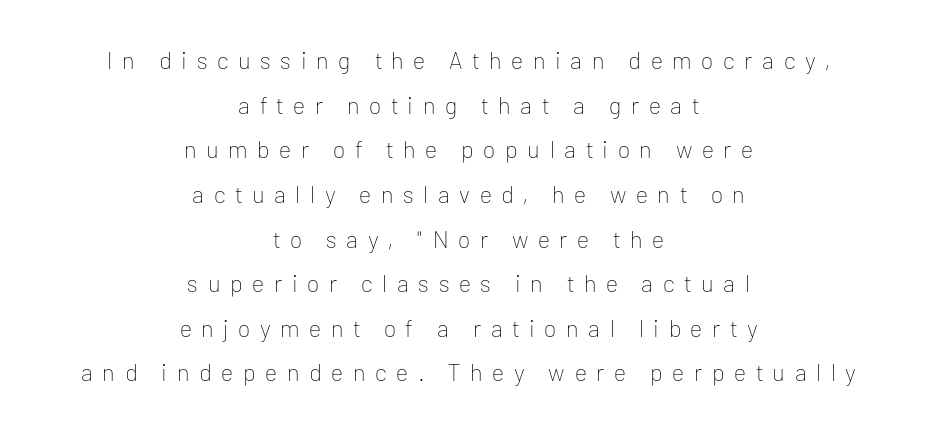
{"italic": "no", "bold": "no", "underline": "no", "align": "center", "line_spacing_ratio": 1.86, "letter_spacing": "wide", "letter_spacing_em": 0.4, "glyph_px": 24}
